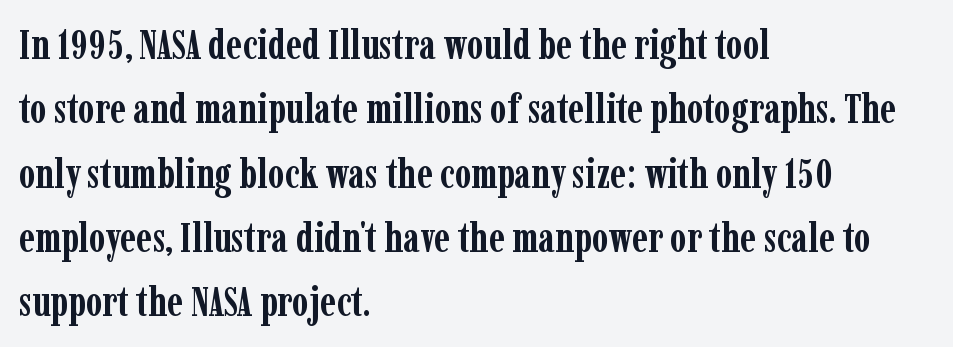
Looks like regular typesetting: each glyph gets only the width it needs. There is no visible air inserted between adjacent glyphs. Rule under the text: the space is simply empty. Vertical spacing — default. Are there feet on the stems? There are — it's a serif. A classic flush-left, rag-right setting is used for this passage.
